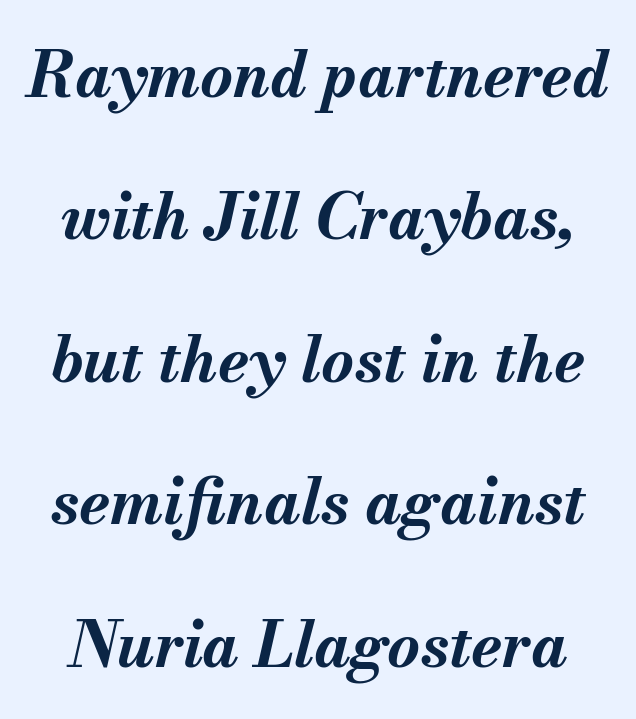
Q: Is the text bold? A: Yes.
Q: Is the text italic (slanted)? A: Yes, it leans right by about 13 degrees.
Q: Is the text underlined? A: No.
Q: Is the spacing between letters normal or unusually wide? A: Normal.
Q: Is the spacing between lines tight, normal or loose? A: Loose.
Q: Width (condensed, normal, or wide)? A: Normal.
Q: Stroke contrast? A: Medium.
Q: x-height? A: Small.
Q: Monospaced? A: No.
